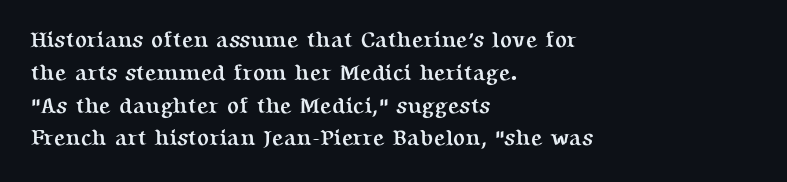
Nobody touched the tracking dial on this one. Alignment: flush left. Tall strokes in this sample are plumb rather than angled. Weight: bold.
